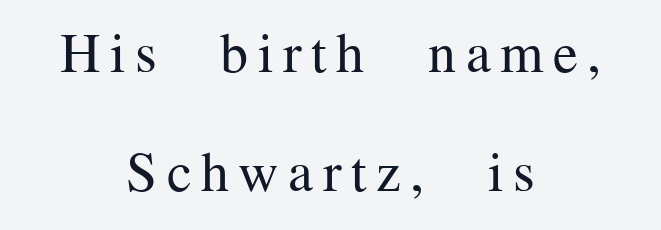
Is this a fixed-width face? No — the glyphs have proportional, varying widths. Think standard paragraph weight, or any step lighter than that. Small tapered or slab feet sit at the stroke ends, so this counts as serif. Each row of text sits above clean, open space.
